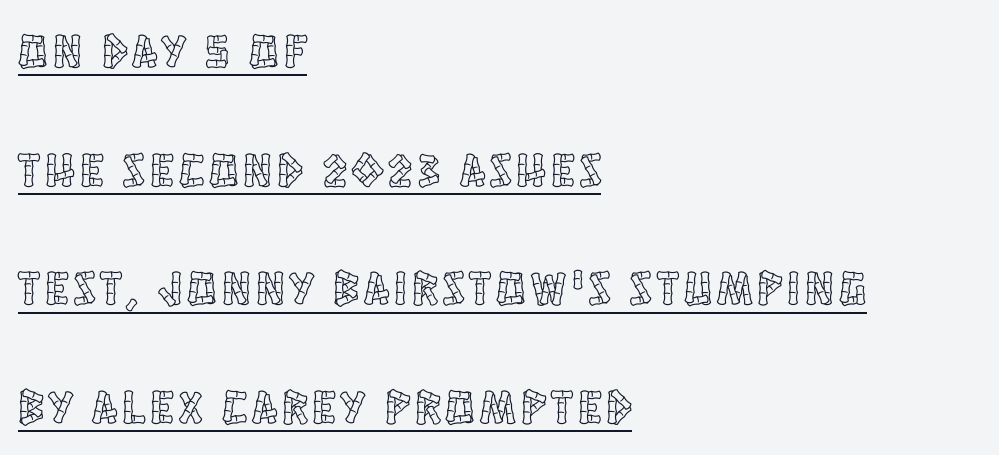
Q: Is the text italic (slanted)? A: No, it is upright.
Q: Is the text underlined? A: Yes.
Q: How is the paragraph aligned? A: Left-aligned.
Q: Is the spacing between lines tight, normal or loose? A: Loose.
Q: Width (condensed, normal, or wide)? A: Condensed.
Q: x-height? A: Large.
Q: Monospaced? A: No.
